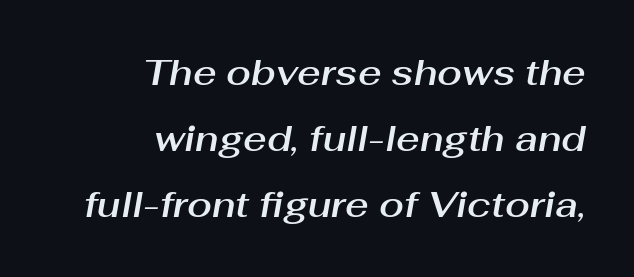
Slanted lettering throughout. Only glyphs here, with clear space below each row. The letters advance in unequal steps, a hallmark of proportional type. Is the block centered? No — it sits flush against the right margin. The type is set solid horizontally, with unmodified tracking.
